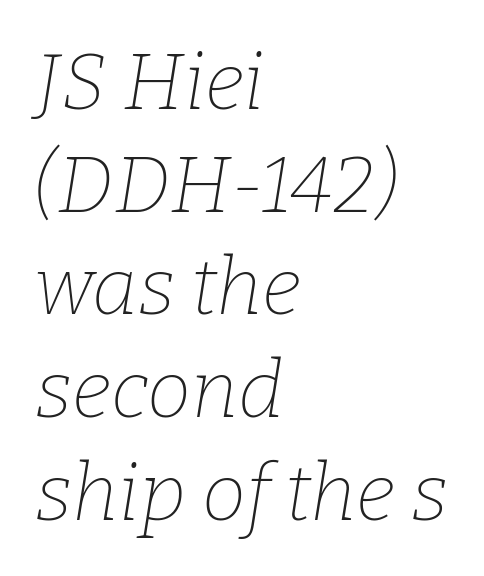
{"serif": "yes", "italic": "yes", "lean": "right", "slant_degrees": 9, "bold": "no", "weight": "thin", "width": "normal", "stroke_contrast": "low", "x_height": "medium", "monospaced": "no", "underline": "no", "align": "left", "line_spacing": "normal", "line_spacing_ratio": 1.3, "letter_spacing": "normal", "letter_spacing_em": 0.0, "glyph_px": 79}
